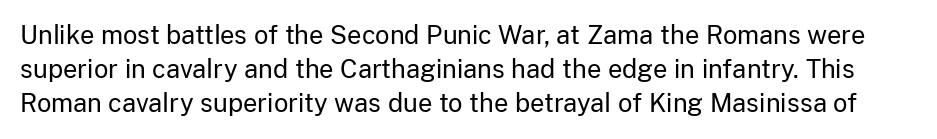
Q: Is the text bold? A: No.
Q: Is the text italic (slanted)? A: No, it is upright.
Q: Is the text underlined? A: No.
Q: Is the spacing between letters normal or unusually wide? A: Normal.
Q: Is the spacing between lines tight, normal or loose? A: Normal.
